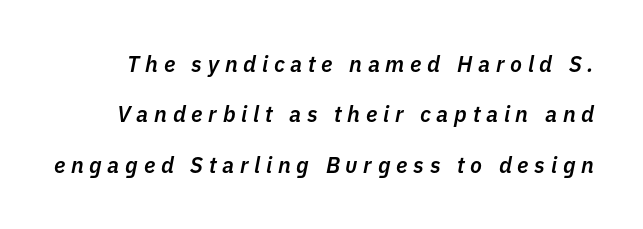
The passage shown is semibold, sitting just below true bold. Plain, unruled lines of type. The letterforms stand isolated, each surrounded by extra space. The space between consecutive lines is lavish.
